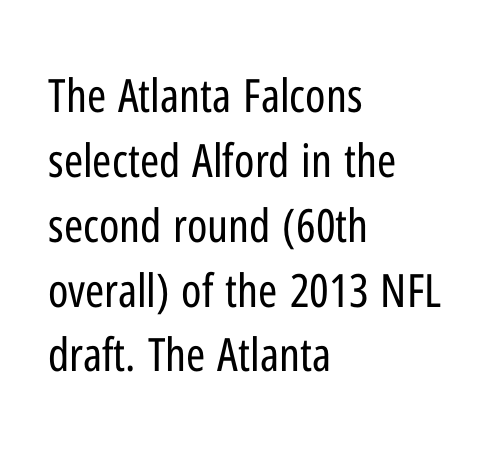
{"serif": "no", "italic": "no", "bold": "no", "weight": "regular", "width": "condensed", "stroke_contrast": "low", "x_height": "medium", "monospaced": "no", "underline": "no", "align": "left", "line_spacing": "normal", "line_spacing_ratio": 1.41, "letter_spacing": "normal", "letter_spacing_em": 0.0, "glyph_px": 46}
